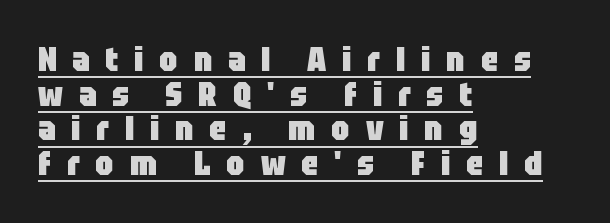
Q: Is the text bold? A: Yes.
Q: Is the text italic (slanted)? A: No, it is upright.
Q: Is the typeface a serif or a sans-serif typeface? A: Sans-serif.
Q: Is the text underlined? A: Yes.
Q: How is the paragraph aligned? A: Left-aligned.
Q: Is the spacing between letters normal or unusually wide? A: Unusually wide.
Q: Is the spacing between lines tight, normal or loose? A: Tight.
Q: Width (condensed, normal, or wide)? A: Condensed.
Q: Stroke contrast? A: Low.
Q: x-height? A: Large.
Q: Monospaced? A: No.
